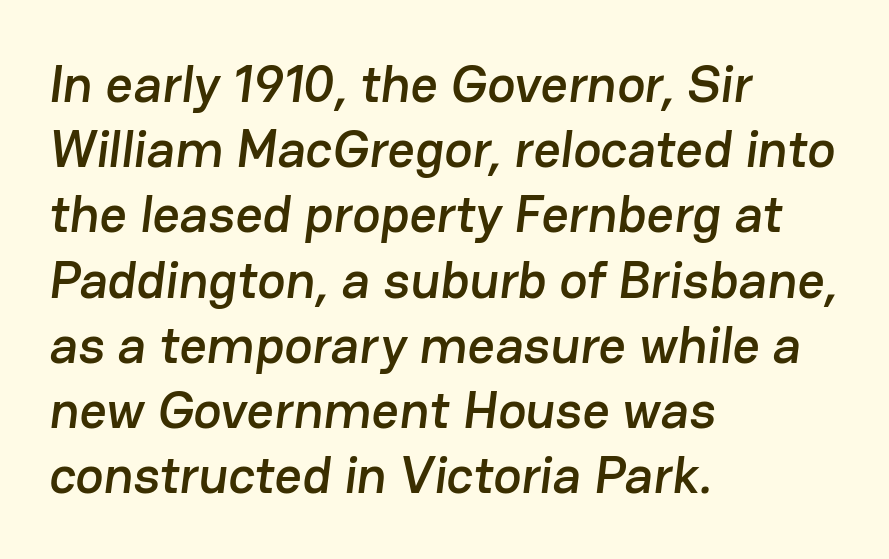
{"serif": "no", "width": "normal", "stroke_contrast": "low", "x_height": "medium", "monospaced": "no", "underline": "no", "align": "left", "line_spacing_ratio": 1.23, "letter_spacing": "normal", "letter_spacing_em": 0.0, "glyph_px": 53}
